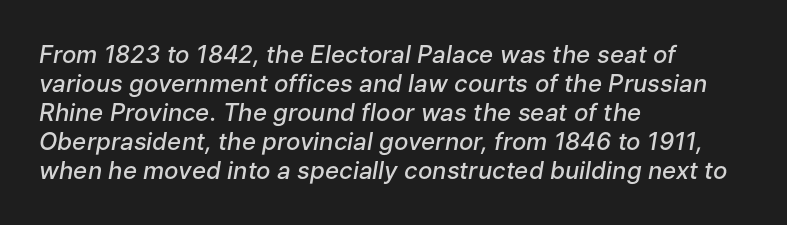
Q: Is the text bold? A: Semi-bold.
Q: Is the text italic (slanted)? A: Yes, it leans right by about 9 degrees.
Q: Is the text underlined? A: No.
Q: How is the paragraph aligned? A: Left-aligned.
Q: Is the spacing between letters normal or unusually wide? A: Normal.
